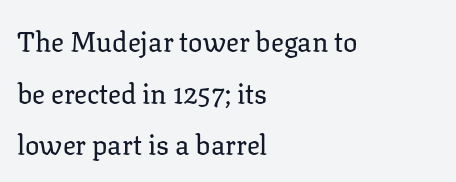
Airy leading. Characters follow at the spacing the type designer built in. Anything drawn beneath the words? Only blank space. A typesetter would mark this as roman, not italic. Notice how the passage keeps a crisp vertical edge on the left only. Compared with a typical body face, this is equally light or lighter still.
